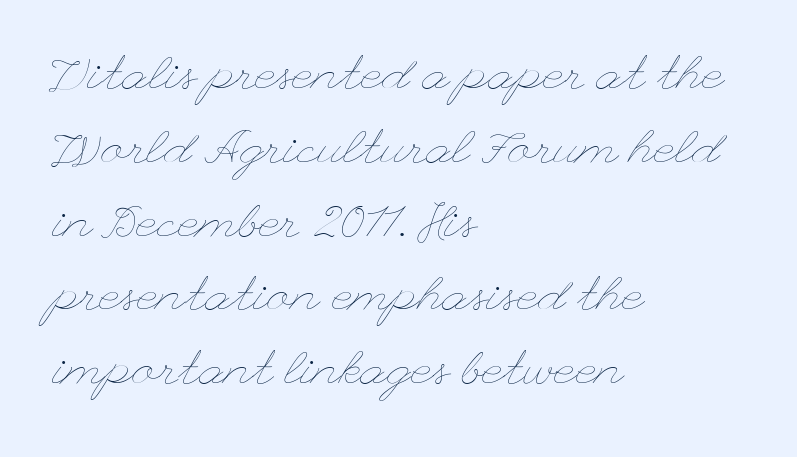
{"bold": "no", "weight": "thin", "width": "wide", "stroke_contrast": "low", "x_height": "small", "underline": "no", "align": "left", "line_spacing": "normal", "line_spacing_ratio": 1.57, "letter_spacing": "normal", "letter_spacing_em": 0.0, "glyph_px": 47}
